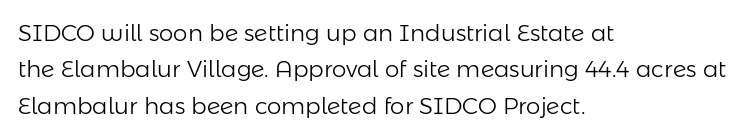
Q: Is the text bold? A: No.
Q: Is the text italic (slanted)? A: No, it is upright.
Q: Is the text underlined? A: No.
Q: How is the paragraph aligned? A: Left-aligned.
Q: Is the spacing between letters normal or unusually wide? A: Normal.
Q: Is the spacing between lines tight, normal or loose? A: Normal.
